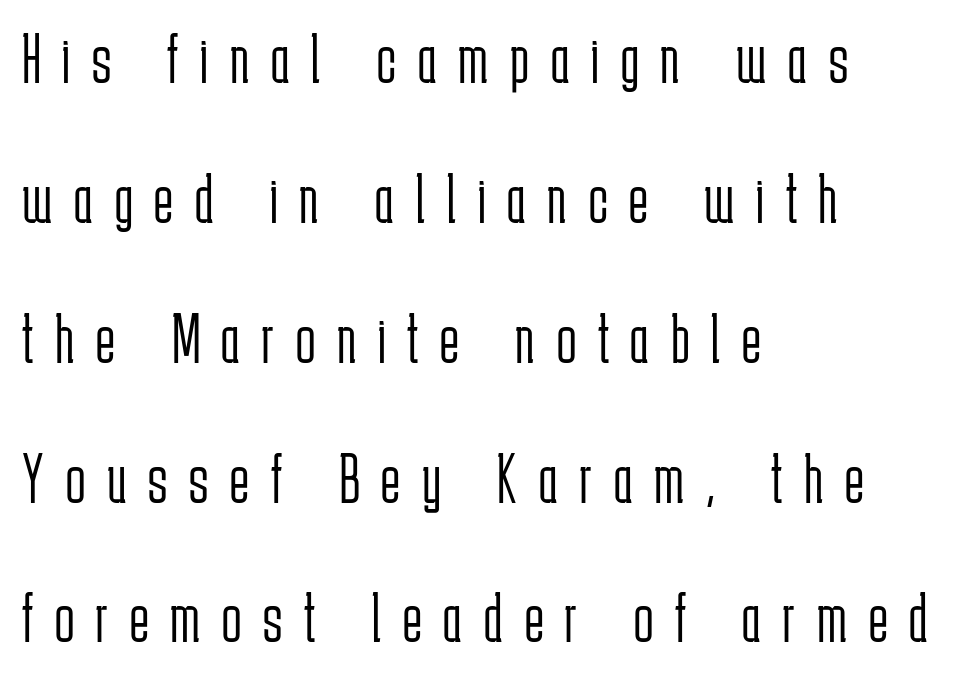
Q: Is the text bold? A: No.
Q: Is the text italic (slanted)? A: No, it is upright.
Q: Is the typeface a serif or a sans-serif typeface? A: Sans-serif.
Q: Is the text underlined? A: No.
Q: How is the paragraph aligned? A: Left-aligned.
Q: Is the spacing between letters normal or unusually wide? A: Unusually wide.
Q: Is the spacing between lines tight, normal or loose? A: Loose.
Q: Width (condensed, normal, or wide)? A: Condensed.
Q: Stroke contrast? A: Low.
Q: x-height? A: Medium.
Q: Monospaced? A: No.
